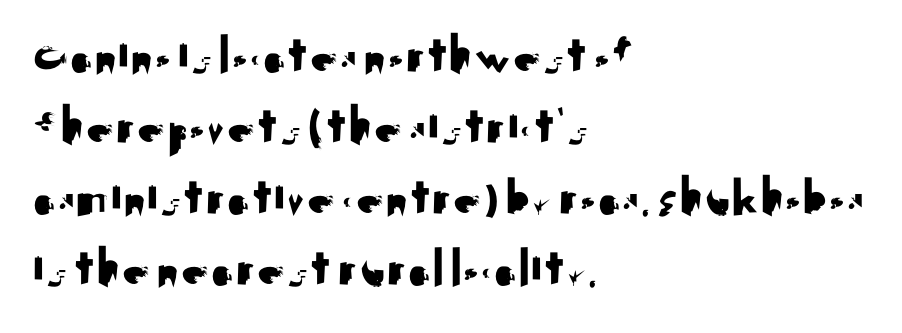
Q: Is the text italic (slanted)? A: No, it is upright.
Q: Is the typeface a serif or a sans-serif typeface? A: Sans-serif.
Q: Is the text underlined? A: No.
Q: How is the paragraph aligned? A: Left-aligned.
Q: Is the spacing between letters normal or unusually wide? A: Normal.
Q: Is the spacing between lines tight, normal or loose? A: Normal.
Q: Width (condensed, normal, or wide)? A: Normal.
Q: Stroke contrast? A: Medium.
Q: x-height? A: Small.
Q: Monospaced? A: No.
